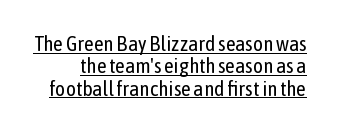
The image shows 21 px text type, upright; set tight line spacing (1.06x), normal letter spacing, underlined.
